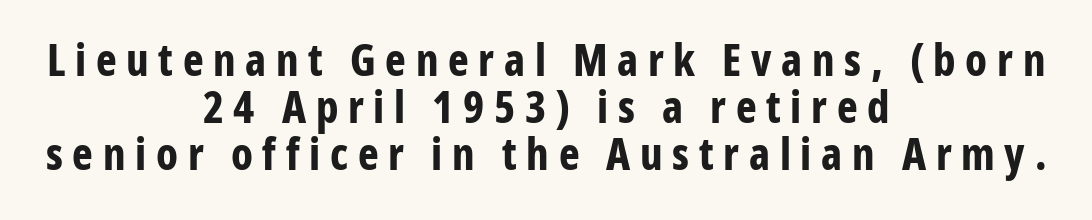
Q: Is the text bold? A: Yes.
Q: Is the text italic (slanted)? A: No, it is upright.
Q: Is the typeface a serif or a sans-serif typeface? A: Sans-serif.
Q: Is the text underlined? A: No.
Q: How is the paragraph aligned? A: Centered.
Q: Is the spacing between letters normal or unusually wide? A: Unusually wide.
Q: Is the spacing between lines tight, normal or loose? A: Tight.
Q: Width (condensed, normal, or wide)? A: Condensed.
Q: Stroke contrast? A: Low.
Q: x-height? A: Medium.
Q: Monospaced? A: No.
